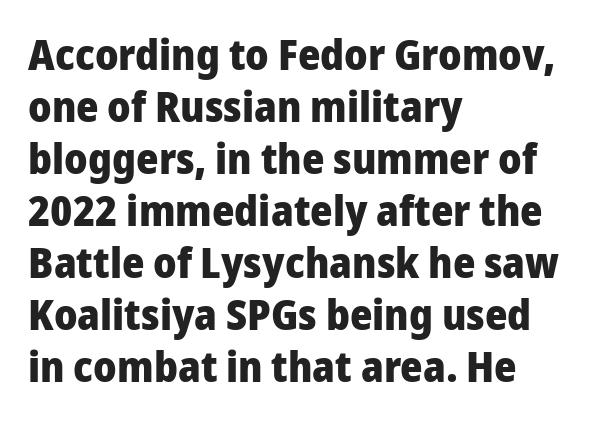
The type family on display is of the sans-serif kind. These lines carry a lot of weight — the face is fully bold. Leftover space on each line is placed entirely after the last word. The horizontal fit of the characters is conventional and even.
